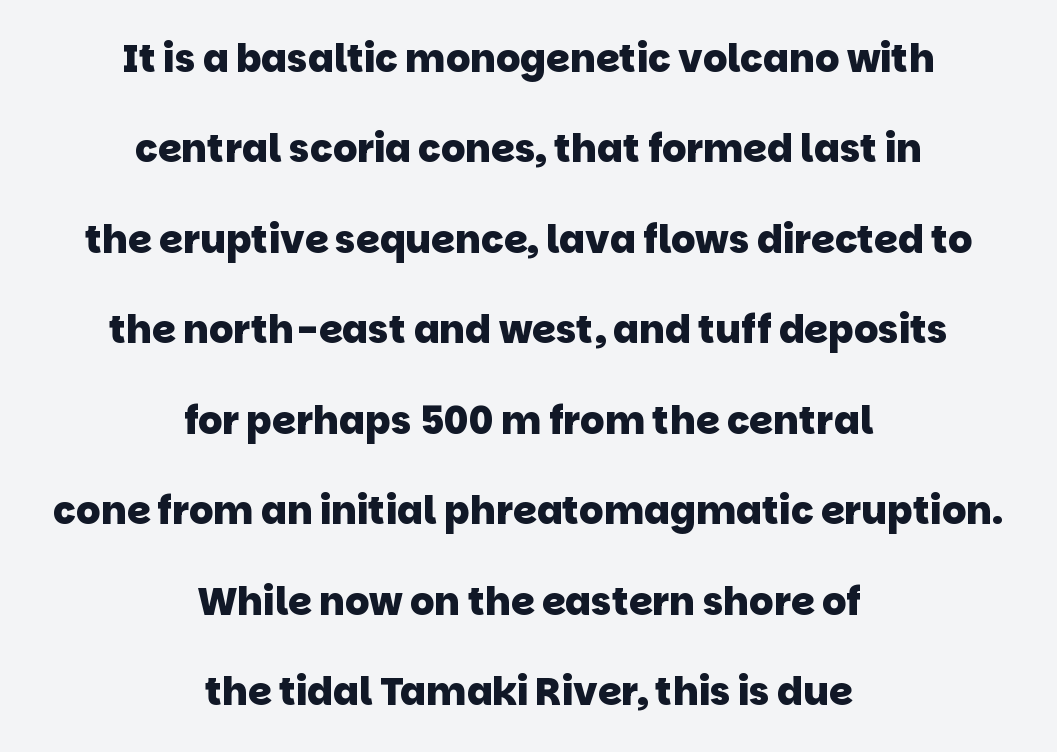
{"serif": "no", "bold": "yes", "weight": "heavy", "width": "normal", "stroke_contrast": "low", "x_height": "large", "monospaced": "no", "underline": "no", "align": "center", "line_spacing": "loose", "line_spacing_ratio": 2.38, "letter_spacing": "normal", "letter_spacing_em": 0.0, "glyph_px": 38}
